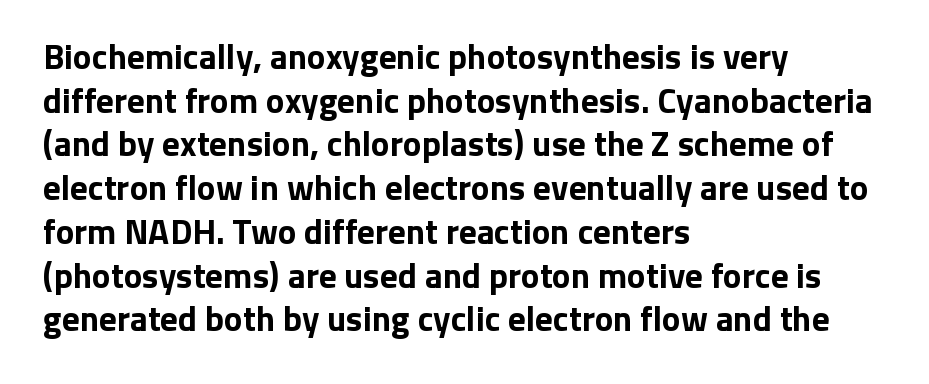
The image shows 35 px bold sans-serif type, upright; set left-aligned, normal line spacing (1.25x), normal letter spacing, not underlined; low stroke contrast and a medium x-height.
